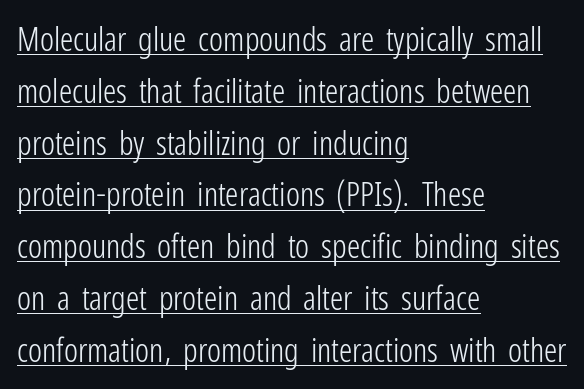
Q: Is the text bold? A: No.
Q: Is the text italic (slanted)? A: No, it is upright.
Q: Is the typeface a serif or a sans-serif typeface? A: Sans-serif.
Q: Is the text underlined? A: Yes.
Q: How is the paragraph aligned? A: Left-aligned.
Q: Is the spacing between letters normal or unusually wide? A: Normal.
Q: Is the spacing between lines tight, normal or loose? A: Normal.
Q: Width (condensed, normal, or wide)? A: Condensed.
Q: Stroke contrast? A: Low.
Q: x-height? A: Medium.
Q: Monospaced? A: No.
